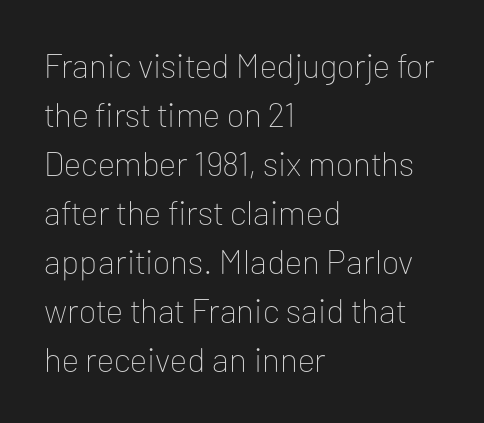
{"serif": "no", "italic": "no", "bold": "no", "weight": "thin", "width": "normal", "stroke_contrast": "low", "x_height": "medium", "monospaced": "no", "underline": "no", "align": "left", "line_spacing": "normal", "line_spacing_ratio": 1.44, "letter_spacing": "normal", "letter_spacing_em": 0.0, "glyph_px": 34}
